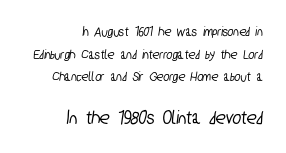
{"underline": "no", "align": "right", "line_spacing": "normal", "line_spacing_ratio": 1.62, "letter_spacing": "normal", "letter_spacing_em": 0.0, "larger_block": "second", "size_ratio": 1.43, "glyph_px": 20}
